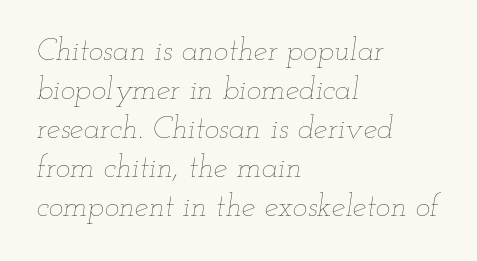
The image shows 31 px thin, wide type, italic (leaning right); set left-aligned, normal line spacing (1.26x), normal letter spacing, not underlined; low stroke contrast and a small x-height.
